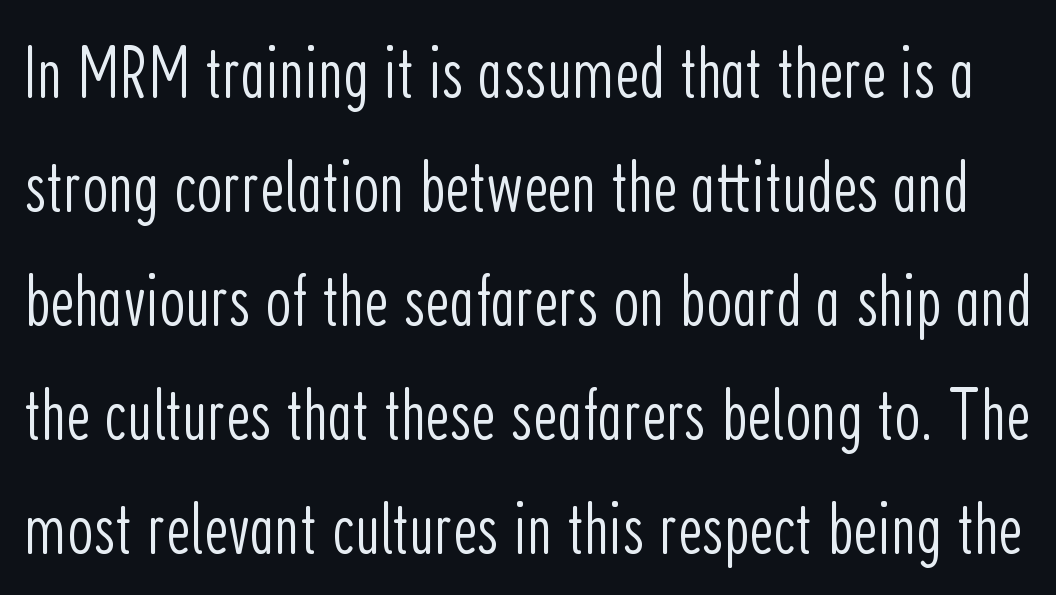
The image shows 74 px light, condensed sans-serif type, upright; set normal line spacing (1.54x), normal letter spacing, not underlined; low stroke contrast and a medium x-height.
